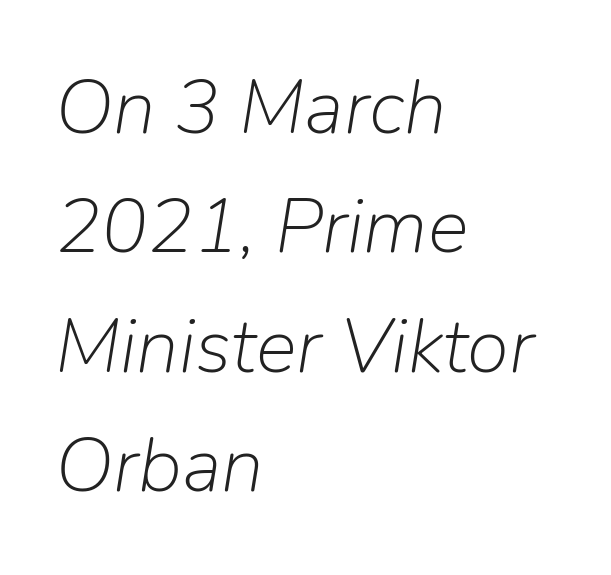
{"italic": "yes", "lean": "right", "slant_degrees": 9, "bold": "no", "weight": "light", "width": "normal", "stroke_contrast": "low", "x_height": "medium", "monospaced": "no", "underline": "no", "align": "left", "line_spacing": "normal", "line_spacing_ratio": 1.55, "letter_spacing": "normal", "letter_spacing_em": 0.0, "glyph_px": 77}
